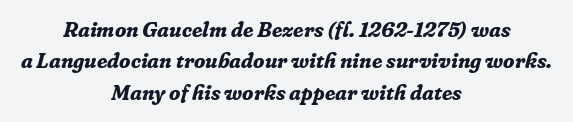
Q: Is the text bold? A: Yes.
Q: Is the text italic (slanted)? A: Yes, it leans right by about 16 degrees.
Q: Is the text underlined? A: No.
Q: How is the paragraph aligned? A: Centered.
Q: Is the spacing between letters normal or unusually wide? A: Normal.
Q: Is the spacing between lines tight, normal or loose? A: Normal.
